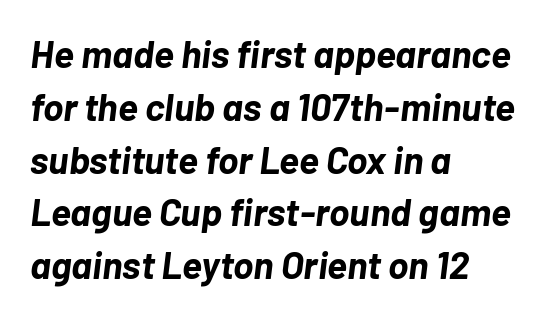
Does extra space separate the letters? No, they use regular spacing. If you drew a line through each stem, it would be angled. Descenders hang freely into open space. Which margin do the lines hug? The left one — the right edge is uneven.
